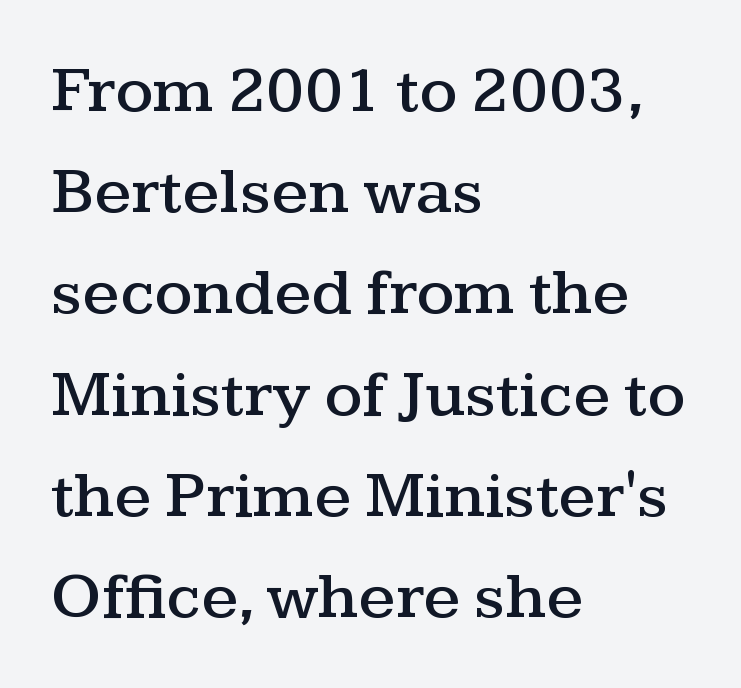
Q: Is the text italic (slanted)? A: No, it is upright.
Q: Is the typeface a serif or a sans-serif typeface? A: Serif.
Q: Is the text underlined? A: No.
Q: How is the paragraph aligned? A: Left-aligned.
Q: Is the spacing between letters normal or unusually wide? A: Normal.
Q: Is the spacing between lines tight, normal or loose? A: Normal.
Q: Width (condensed, normal, or wide)? A: Wide.
Q: Stroke contrast? A: Medium.
Q: x-height? A: Medium.
Q: Monospaced? A: No.
